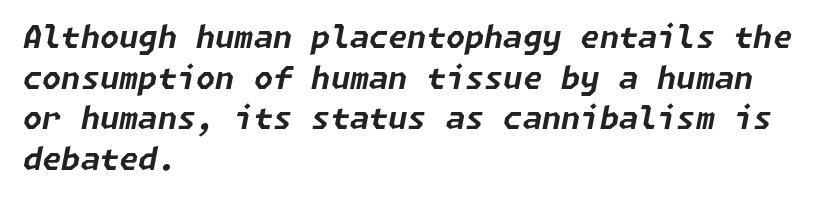
{"italic": "yes", "lean": "right", "slant_degrees": 11, "bold": "yes", "weight": "bold", "width": "normal", "stroke_contrast": "low", "x_height": "medium", "underline": "no", "align": "left", "line_spacing": "normal", "line_spacing_ratio": 1.31, "letter_spacing": "normal", "letter_spacing_em": 0.0, "glyph_px": 31}
